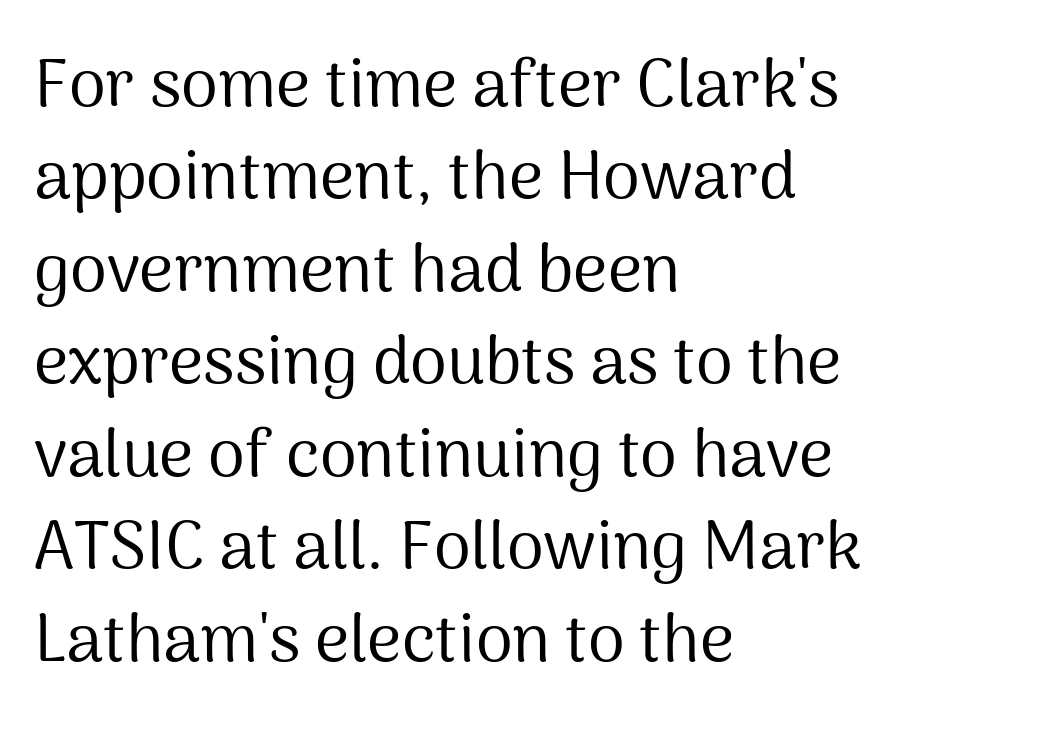
The image shows 67 px regular-weight sans-serif type, upright; set left-aligned, normal line spacing (1.38x), normal letter spacing, not underlined; medium stroke contrast and a medium x-height.
